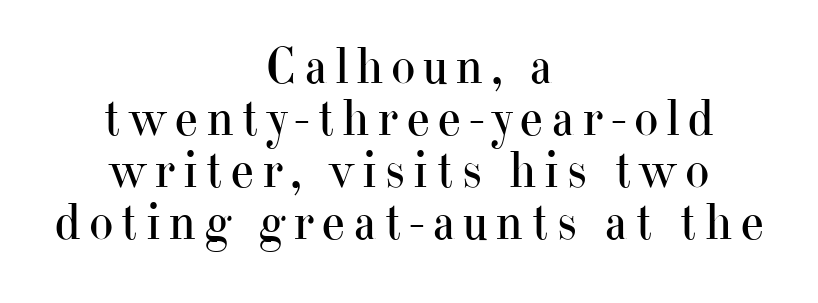
{"serif": "yes", "italic": "no", "bold": "no", "weight": "regular", "width": "normal", "stroke_contrast": "high", "x_height": "small", "monospaced": "no", "underline": "no", "align": "center", "line_spacing": "tight", "line_spacing_ratio": 1.0, "glyph_px": 52}
